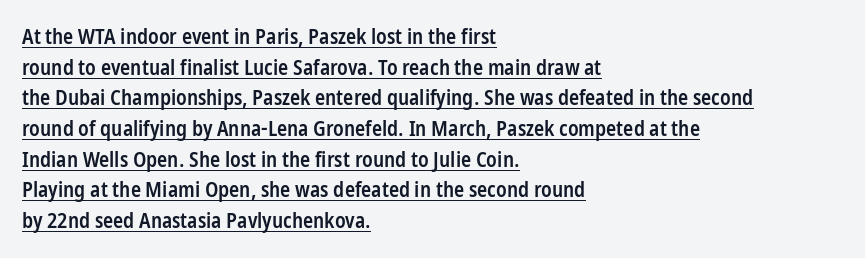
Inter-character spacing is left at the font's built-in metrics. The rendering anchors every line to the left-hand side. Every character sits straight up, as roman type does. Emphasis by weight is partial: semibold. Regular leading.
